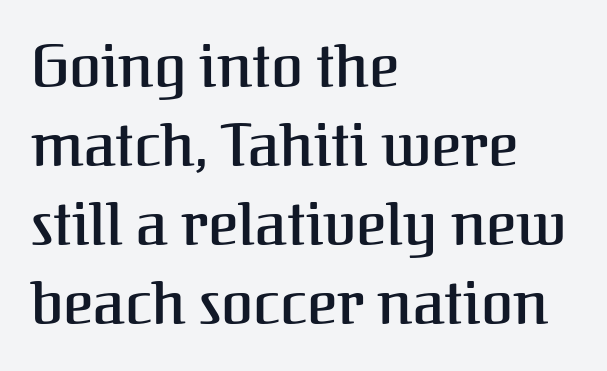
{"serif": "yes", "italic": "no", "width": "normal", "stroke_contrast": "medium", "x_height": "medium", "monospaced": "no", "underline": "no", "align": "left", "line_spacing": "normal", "line_spacing_ratio": 1.36, "letter_spacing": "normal", "letter_spacing_em": 0.0, "glyph_px": 58}
